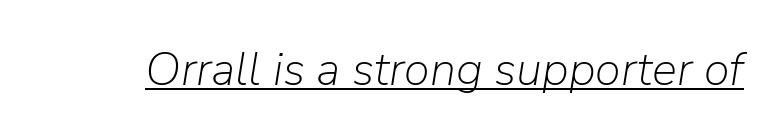
Is the type slanted? Yes — the strokes lean at a clear angle. Weight: in the light-to-regular range. The letters sit at their default tracking, neither squeezed nor spread. A typesetter would call this proportional, since set widths differ per character.
